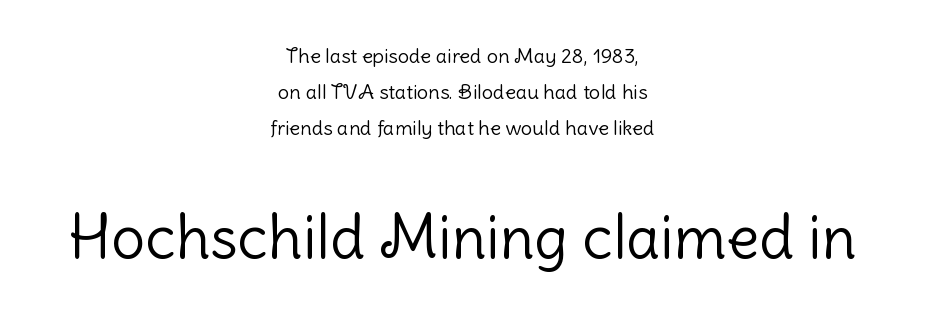
The image shows 60 px light sans-serif type, upright; set centered, line spacing 1.79x, normal letter spacing, not underlined; the second (bottom) block is 3.0x larger; low stroke contrast and a medium x-height.
